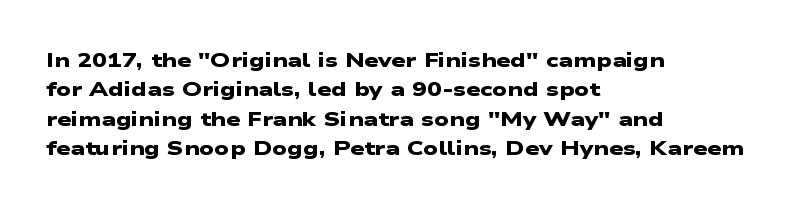
{"bold": "yes", "underline": "no", "align": "left", "line_spacing": "normal", "line_spacing_ratio": 1.47, "letter_spacing": "normal", "letter_spacing_em": 0.0, "glyph_px": 20}
